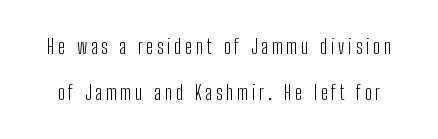
{"italic": "no", "bold": "no", "underline": "no", "line_spacing": "loose", "line_spacing_ratio": 2.29, "glyph_px": 20}
